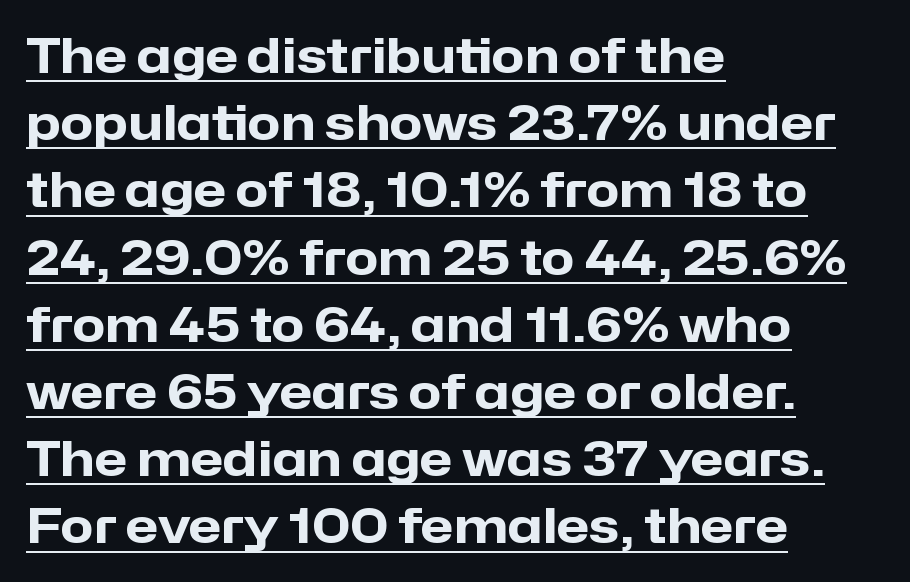
Reading down the block, your eye returns to a fixed left position each line. If you measured baseline to baseline, you'd find a middling distance. Compared with an ordinary text face, these strokes are far heavier — a full bold. A typesetter would label this face a sans. The type is set solid horizontally, with unmodified tracking. The axis of the letterforms is exactly vertical.
